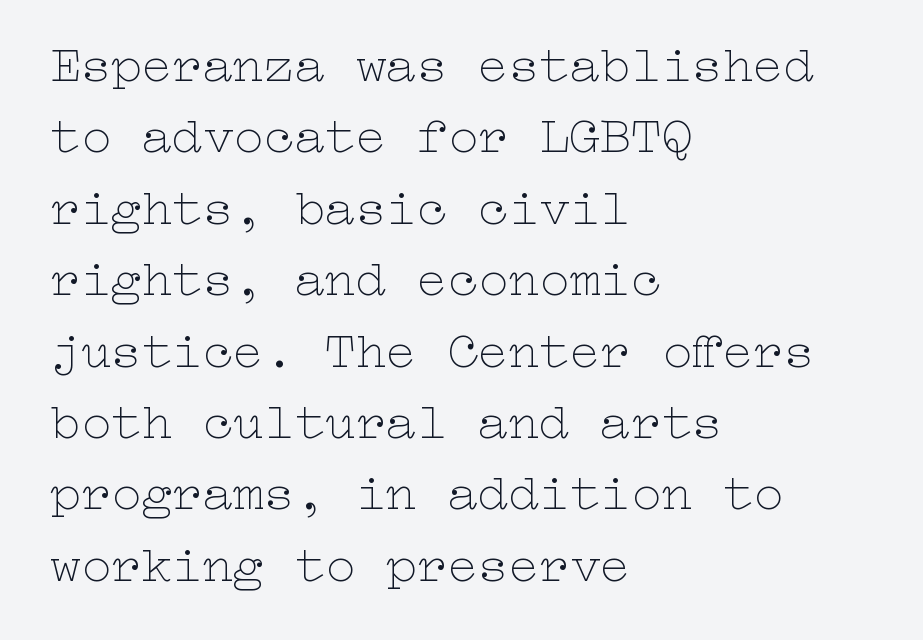
The vertical gap from one line to the next is medium. Spacing between characters is what you'd get straight out of the box. If you drew a ruler down the left edge, every line would touch it. No chunkiness to these letters — they're not bold. Style check: upright. The foot of each line stays bare and open.
